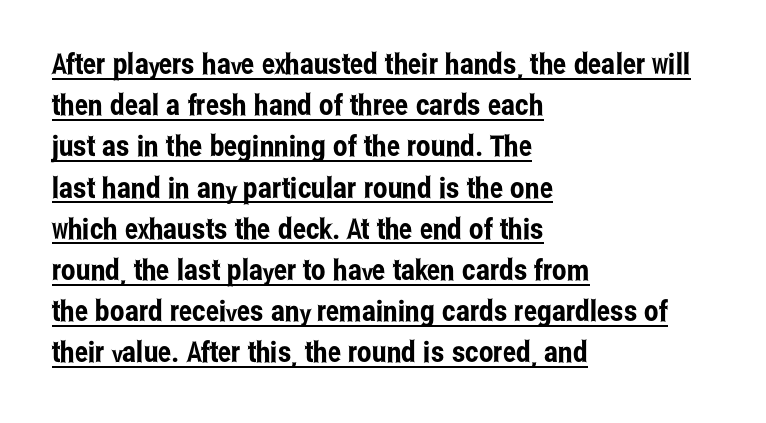
Do the characters align in a grid? No, the font is proportional. If you drew a ruler down the left edge, every line would touch it. Each letter's strokes conclude bluntly, with no projecting serifs. Leading matches the norm, producing a regular column. This rendering leaves character spacing at its baseline value.
